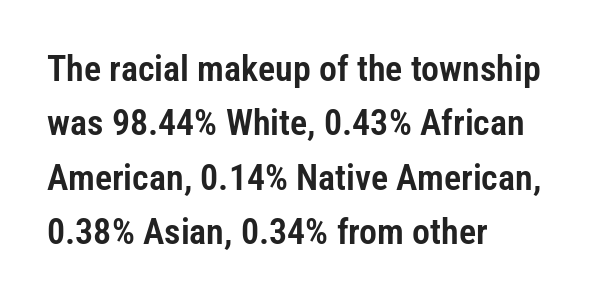
Q: Is the text italic (slanted)? A: No, it is upright.
Q: Is the typeface a serif or a sans-serif typeface? A: Sans-serif.
Q: Is the text underlined? A: No.
Q: How is the paragraph aligned? A: Left-aligned.
Q: Is the spacing between letters normal or unusually wide? A: Normal.
Q: Is the spacing between lines tight, normal or loose? A: Normal.
Q: Width (condensed, normal, or wide)? A: Condensed.
Q: Stroke contrast? A: Low.
Q: x-height? A: Medium.
Q: Monospaced? A: No.
